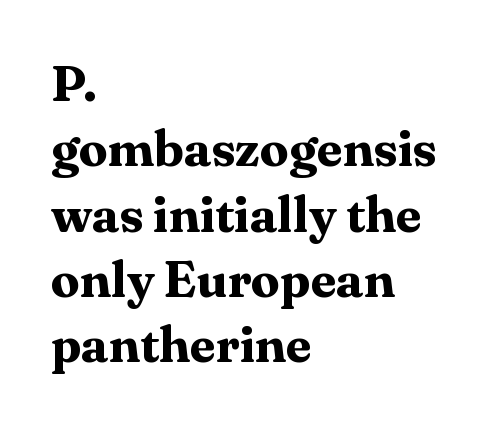
Proportional: the letters do not fall into vertical columns. Every character sits straight up, as roman type does. The strip under each line holds only bare page. The ragged edge is on the right, which tells us the setting is flush left. A full-strength bold gives these letters their thick strokes. Summary of vertical rhythm: regular, with standard interline spacing.
